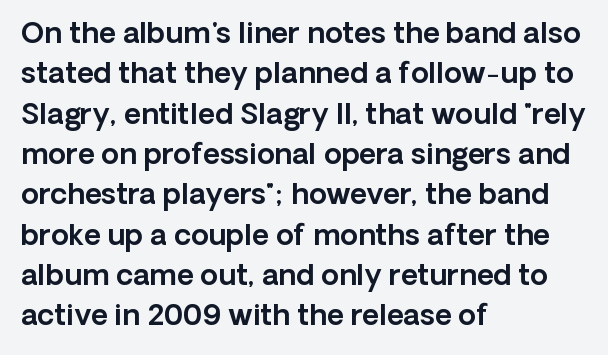
{"serif": "no", "italic": "no", "width": "normal", "x_height": "medium", "monospaced": "no", "underline": "no", "align": "left", "line_spacing": "normal", "line_spacing_ratio": 1.39, "letter_spacing": "normal", "letter_spacing_em": 0.0, "glyph_px": 29}
